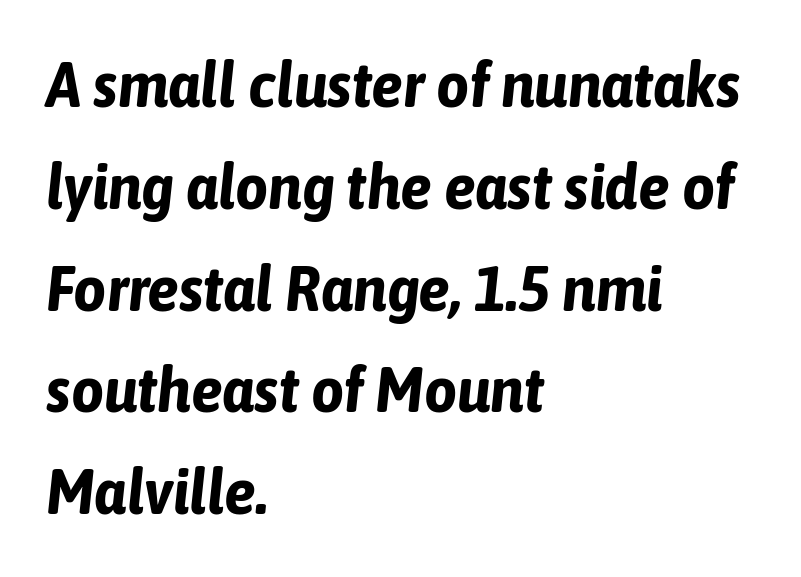
{"italic": "yes", "lean": "right", "slant_degrees": 6, "bold": "yes", "weight": "bold", "width": "condensed", "stroke_contrast": "low", "x_height": "medium", "monospaced": "no", "underline": "no", "align": "left", "line_spacing": "normal", "line_spacing_ratio": 1.59, "letter_spacing": "normal", "letter_spacing_em": 0.0, "glyph_px": 64}
